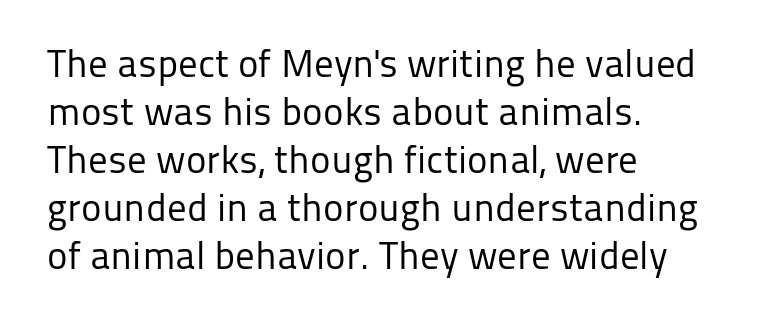
The rendering uses natural spacing where letterforms have individual widths. Compared with a typical body face, this is equally light or lighter still. The gap between lines stays unmarked. Each word holds together tightly as a unit, with standard inter-letter gaps. These lines stack with their left ends in a neat column.
